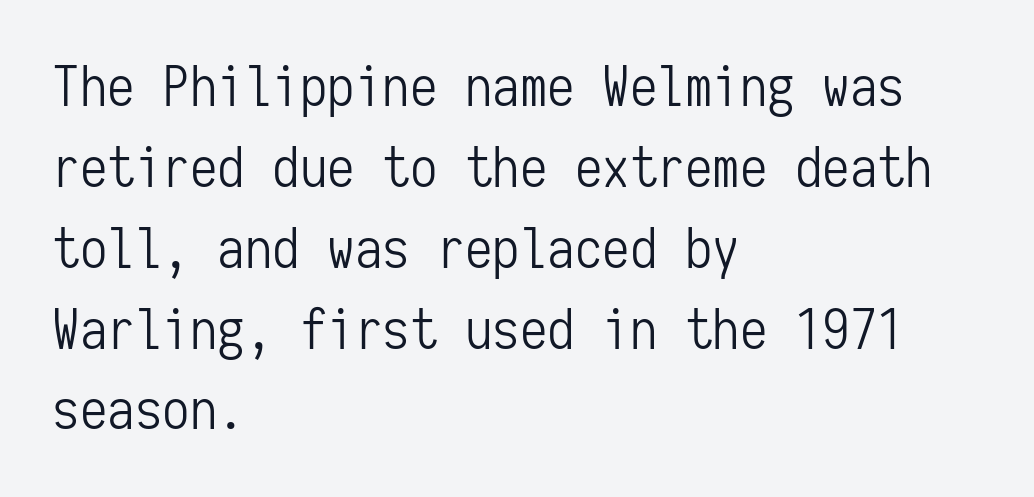
The rendering uses typewriter-style spacing with identical character cells. The letters stand upright; this is a roman face. In terms of letterform style, serifs are entirely absent. Notice how the passage keeps a crisp vertical edge on the left only. The typeface has the unassuming heft of standard copy or less.
